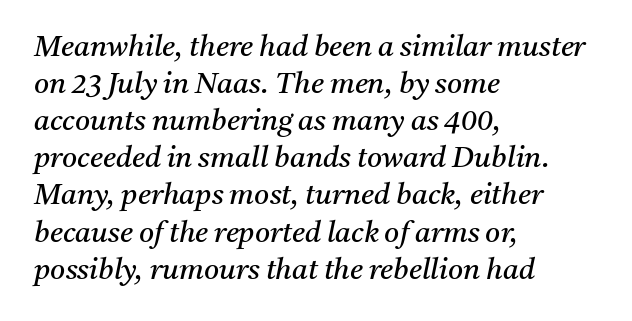
{"serif": "yes", "italic": "yes", "lean": "right", "slant_degrees": 11, "bold": "no", "weight": "regular", "width": "normal", "stroke_contrast": "medium", "x_height": "medium", "monospaced": "no", "underline": "no", "align": "left", "line_spacing": "normal", "line_spacing_ratio": 1.28, "letter_spacing": "normal", "letter_spacing_em": 0.0, "glyph_px": 29}
